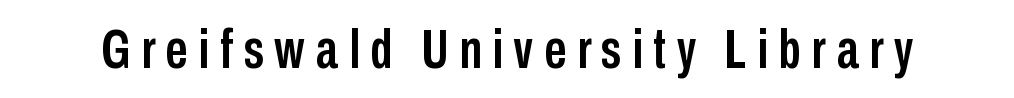
The image shows 56 px condensed sans-serif type, upright; set not underlined; low stroke contrast and a medium x-height.
